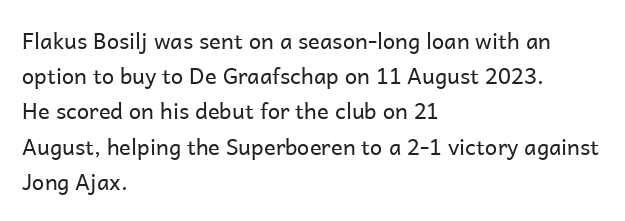
{"italic": "no", "bold": "no", "underline": "no", "align": "left", "line_spacing": "normal", "line_spacing_ratio": 1.6, "letter_spacing": "normal", "letter_spacing_em": 0.0, "glyph_px": 22}
